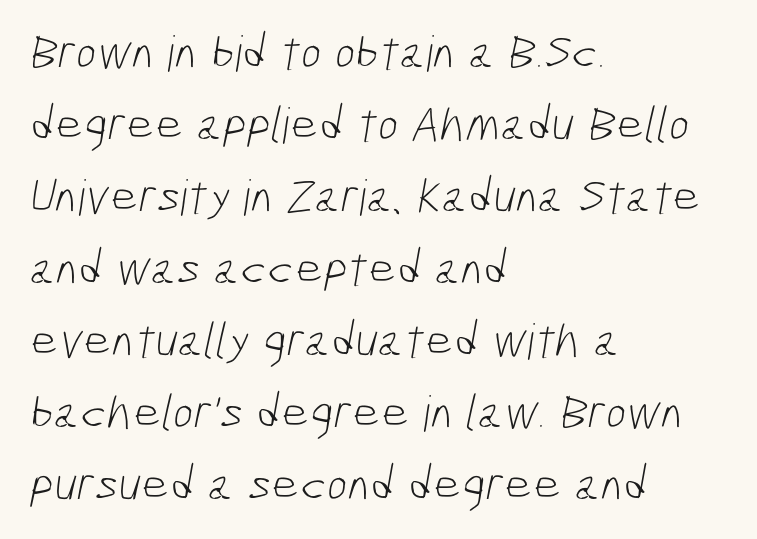
Q: Is the text bold? A: No.
Q: Is the typeface a serif or a sans-serif typeface? A: Sans-serif.
Q: Is the text underlined? A: No.
Q: How is the paragraph aligned? A: Left-aligned.
Q: Is the spacing between letters normal or unusually wide? A: Normal.
Q: Is the spacing between lines tight, normal or loose? A: Normal.
Q: Width (condensed, normal, or wide)? A: Condensed.
Q: Stroke contrast? A: Low.
Q: x-height? A: Medium.
Q: Monospaced? A: No.
